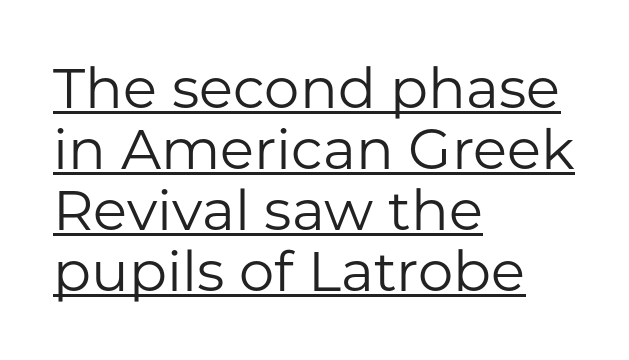
Horizontally, the lines are justified to the leading edge only. Reading down the column, the eye jumps only a short way to each next line. The tracking reads as untouched default to a designer's eye. Notice how a bar underscores the lettering throughout. Designer's note — italics off, roman on.
